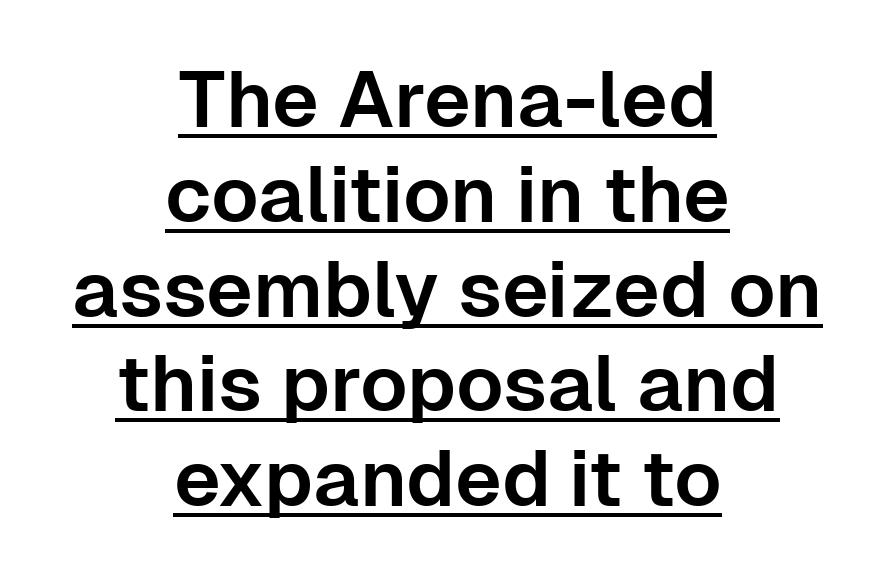
{"serif": "no", "italic": "no", "width": "normal", "stroke_contrast": "low", "x_height": "medium", "monospaced": "no", "underline": "yes", "align": "center", "line_spacing_ratio": 1.2, "letter_spacing": "normal", "letter_spacing_em": 0.0, "glyph_px": 79}
